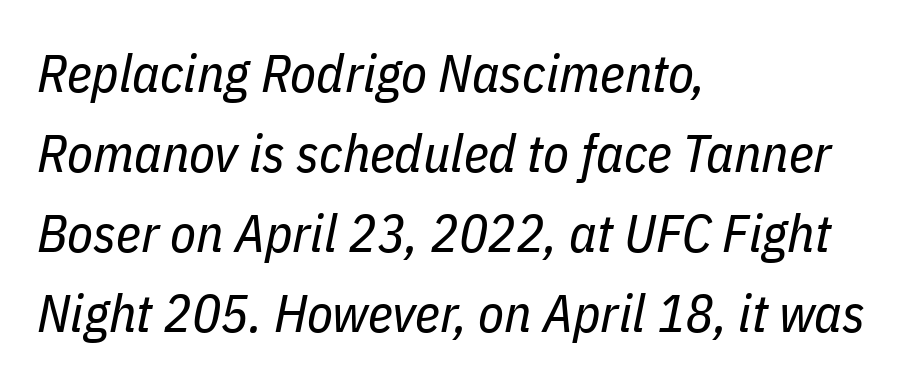
Q: Is the text bold? A: No.
Q: Is the text italic (slanted)? A: Yes, it leans right by about 11 degrees.
Q: Is the text underlined? A: No.
Q: How is the paragraph aligned? A: Left-aligned.
Q: Is the spacing between letters normal or unusually wide? A: Normal.
Q: Is the spacing between lines tight, normal or loose? A: Normal.
Q: Width (condensed, normal, or wide)? A: Condensed.
Q: Stroke contrast? A: Low.
Q: x-height? A: Medium.
Q: Monospaced? A: No.
